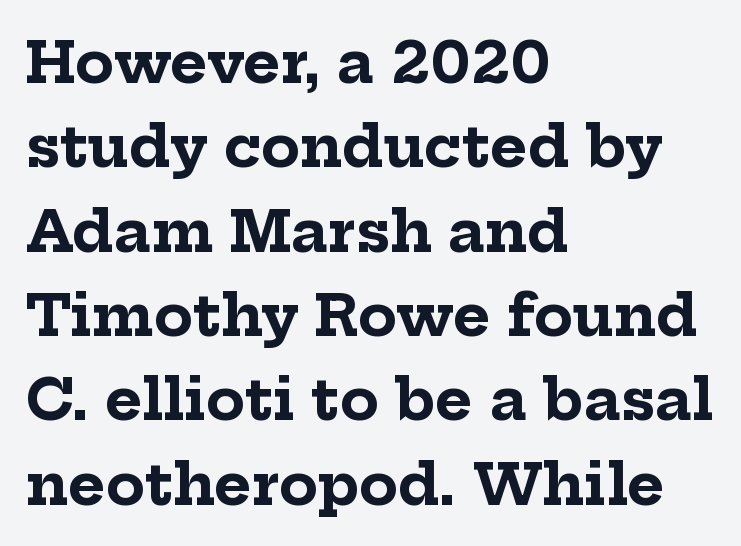
You can tell from the footed stems that serif type was used. Reading down the column, the eye jumps a familiar distance to each next line. Tall strokes in this sample are plumb rather than angled. Beneath every word, the page is bare.
